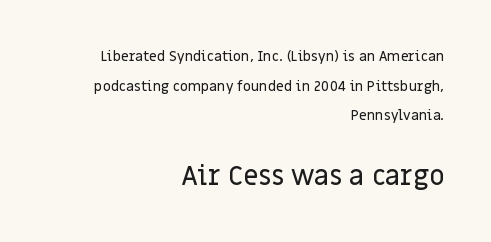
Q: Is the text italic (slanted)? A: No, it is upright.
Q: Is the text underlined? A: No.
Q: How is the paragraph aligned? A: Right-aligned.
Q: Is the spacing between letters normal or unusually wide? A: Normal.
Q: Is the spacing between lines tight, normal or loose? A: Loose.
Q: Which block of text is set in a larger size, the first (top) or the second (bottom)? A: The second (bottom) one.
